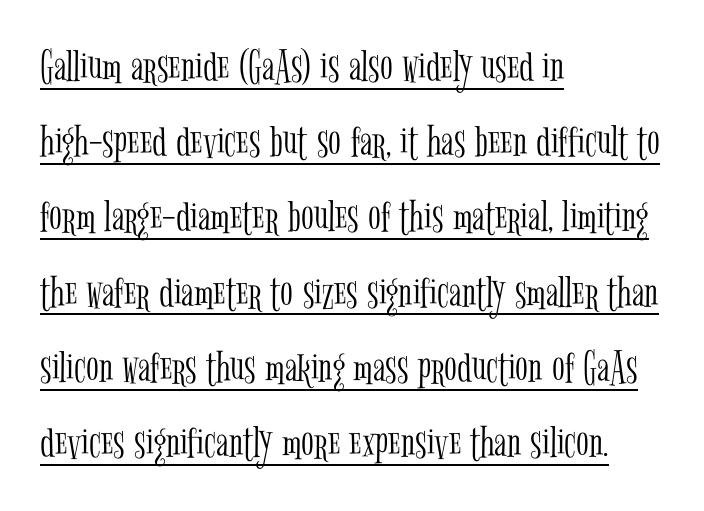
Q: Is the text bold? A: No.
Q: Is the text italic (slanted)? A: No, it is upright.
Q: Is the typeface a serif or a sans-serif typeface? A: Serif.
Q: Is the text underlined? A: Yes.
Q: How is the paragraph aligned? A: Left-aligned.
Q: Is the spacing between letters normal or unusually wide? A: Normal.
Q: Is the spacing between lines tight, normal or loose? A: Normal.
Q: Width (condensed, normal, or wide)? A: Condensed.
Q: Stroke contrast? A: Low.
Q: x-height? A: Medium.
Q: Monospaced? A: No.
